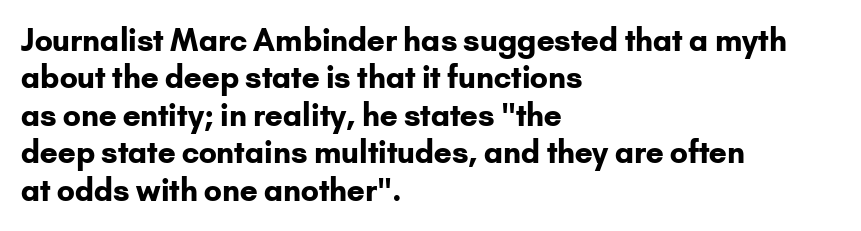
{"serif": "no", "italic": "no", "bold": "yes", "weight": "bold", "width": "normal", "stroke_contrast": "low", "x_height": "small", "monospaced": "no", "underline": "no", "align": "left", "line_spacing": "normal", "line_spacing_ratio": 1.25, "letter_spacing": "normal", "letter_spacing_em": 0.0, "glyph_px": 30}
